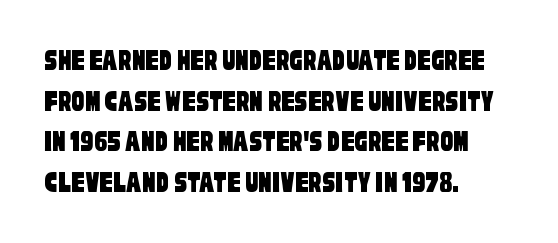
Q: Is the typeface a serif or a sans-serif typeface? A: Sans-serif.
Q: Is the text underlined? A: No.
Q: How is the paragraph aligned? A: Left-aligned.
Q: Is the spacing between letters normal or unusually wide? A: Normal.
Q: Is the spacing between lines tight, normal or loose? A: Normal.
Q: Width (condensed, normal, or wide)? A: Condensed.
Q: Stroke contrast? A: Low.
Q: x-height? A: Large.
Q: Monospaced? A: No.
